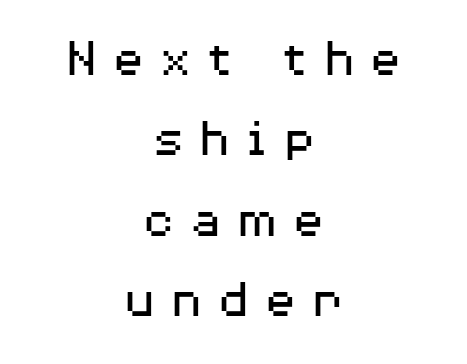
Whoever set this chose a conventional vertical rhythm. The horizontal fit of the characters is loose and conspicuously gappy. The typesetter chose a symmetrical, centered arrangement here. The designer went with a sans here, leaving each stem footless. The letters stand upright; this is a roman face.
